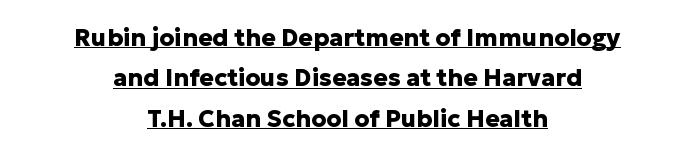
A typesetter would mark this as roman, not italic. Reading down the block, each line starts at a different indent, mirrored at its end. Summary of weight: heavy, a full bold. No extra tracking has been applied to these lines. The rows are spaced the way most documents space them. These characters rest on top of a visible drawn line.
